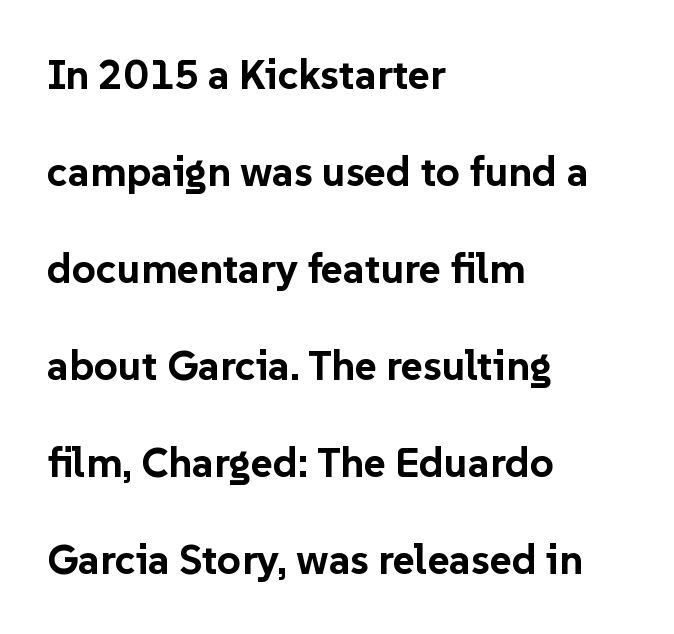
{"serif": "no", "italic": "no", "bold": "yes", "weight": "bold", "width": "normal", "stroke_contrast": "low", "x_height": "medium", "monospaced": "no", "underline": "no", "align": "left", "line_spacing": "loose", "line_spacing_ratio": 2.31, "letter_spacing": "normal", "letter_spacing_em": 0.0, "glyph_px": 42}
